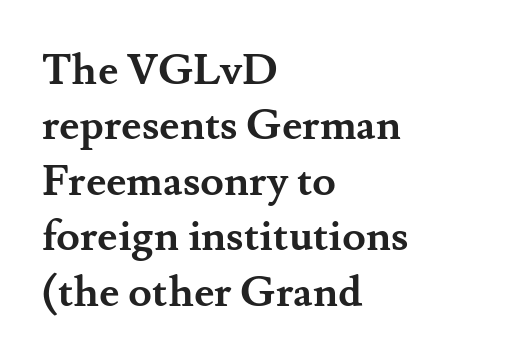
The image shows 43 px semibold serif type, upright; set left-aligned, normal line spacing (1.29x), normal letter spacing, not underlined; medium stroke contrast and a small x-height.
